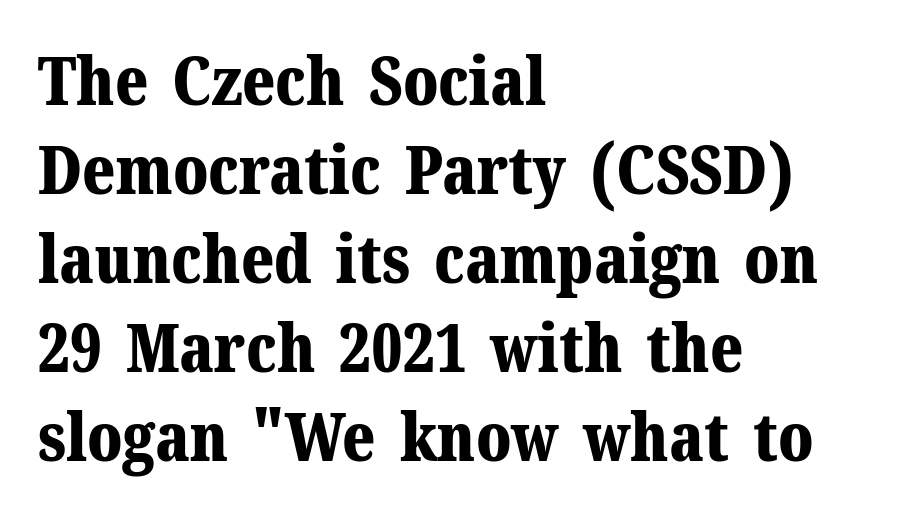
Strong, thick strokes mark this as bold type. A typesetter would mark this as roman, not italic. The string is rendered with underlining switched off. Look at the tracking — it's just the regular setting, nothing added. Each letter keeps its own natural width here, so spacing adapts to shape. This is serif lettering, the kind often seen in printed books.
